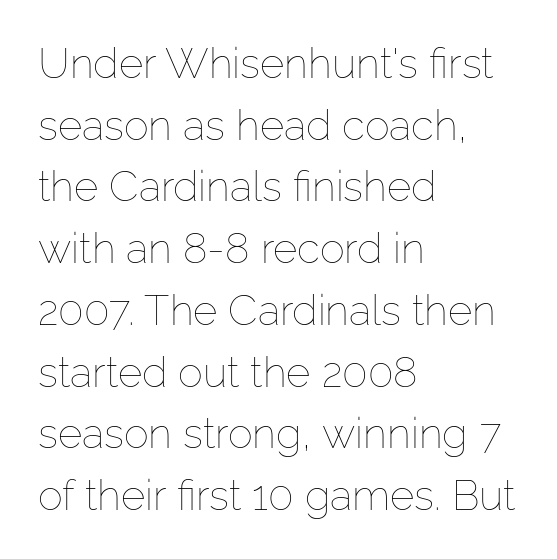
All the whitespace from short lines collects on the right. Underlining? Definitely not there. Horizontal bands of white between lines are of average thickness. How are the letters spaced? Ordinarily, with no added tracking.
